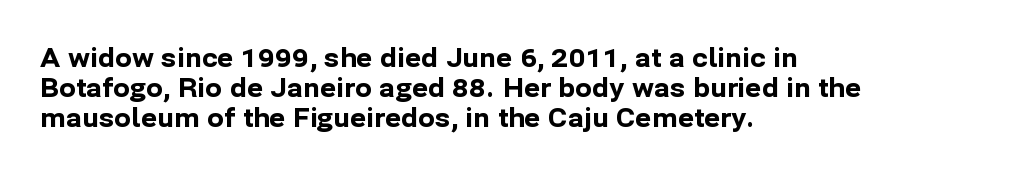
Q: Is the text bold? A: Yes.
Q: Is the text italic (slanted)? A: No, it is upright.
Q: Is the text underlined? A: No.
Q: How is the paragraph aligned? A: Left-aligned.
Q: Is the spacing between letters normal or unusually wide? A: Normal.
